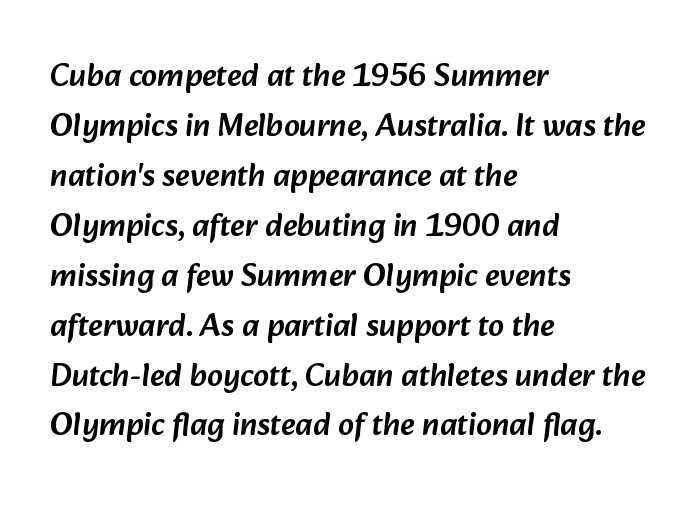
The image shows 32 px sans-serif type; set left-aligned, normal line spacing (1.56x), normal letter spacing, not underlined; low stroke contrast and a medium x-height.
